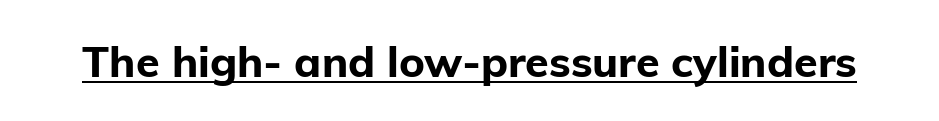
{"serif": "no", "italic": "no", "bold": "yes", "weight": "bold", "width": "normal", "stroke_contrast": "low", "x_height": "medium", "monospaced": "no", "underline": "yes", "letter_spacing": "normal", "letter_spacing_em": 0.0, "glyph_px": 43}
